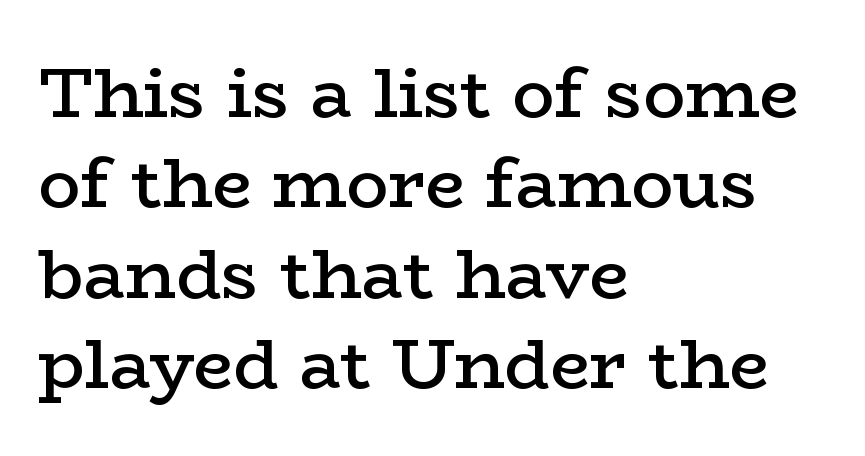
{"serif": "yes", "italic": "no", "bold": "semi", "weight": "semibold", "width": "wide", "stroke_contrast": "low", "x_height": "medium", "monospaced": "no", "underline": "no", "align": "left", "line_spacing": "normal", "line_spacing_ratio": 1.29, "letter_spacing": "normal", "letter_spacing_em": 0.0, "glyph_px": 70}
